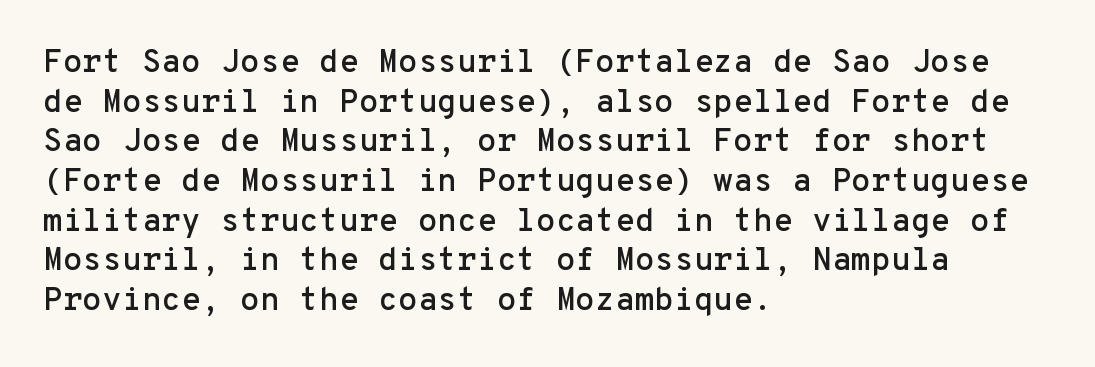
{"serif": "no", "italic": "no", "width": "normal", "stroke_contrast": "low", "x_height": "medium", "monospaced": "yes", "underline": "no", "align": "left", "line_spacing_ratio": 1.24, "letter_spacing": "normal", "letter_spacing_em": 0.0, "glyph_px": 32}
